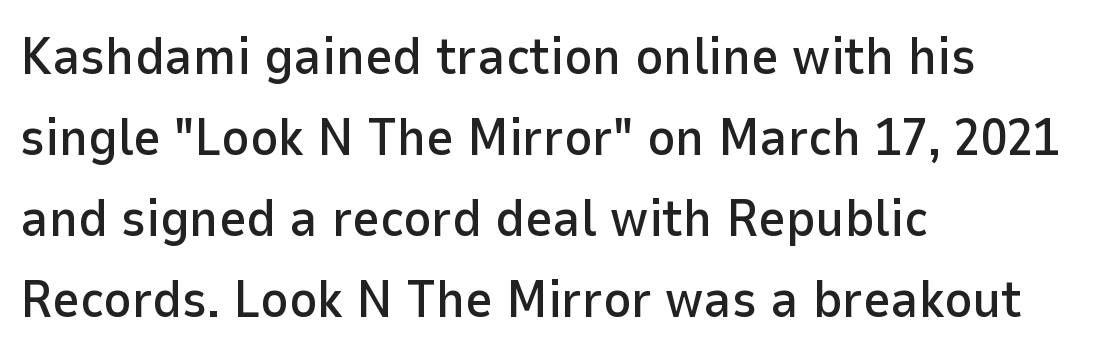
Q: Is the text italic (slanted)? A: No, it is upright.
Q: Is the typeface a serif or a sans-serif typeface? A: Sans-serif.
Q: Is the text underlined? A: No.
Q: How is the paragraph aligned? A: Left-aligned.
Q: Is the spacing between letters normal or unusually wide? A: Normal.
Q: Is the spacing between lines tight, normal or loose? A: Normal.
Q: Width (condensed, normal, or wide)? A: Normal.
Q: Stroke contrast? A: Low.
Q: x-height? A: Medium.
Q: Monospaced? A: No.
